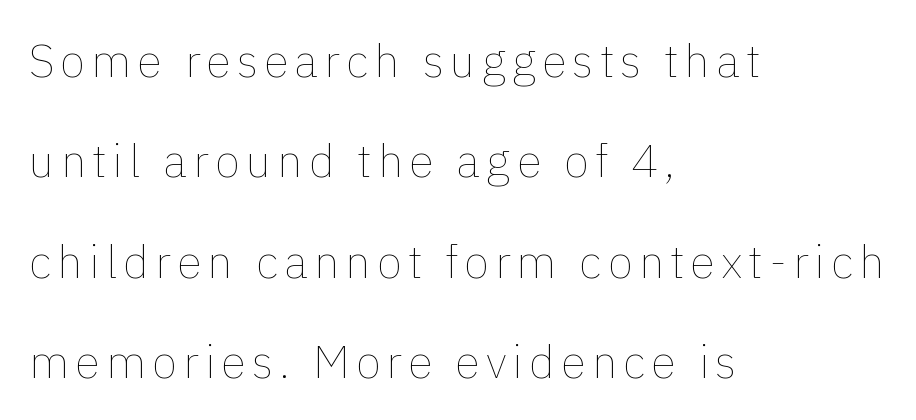
Q: Is the text bold? A: No.
Q: Is the text italic (slanted)? A: No, it is upright.
Q: Is the text underlined? A: No.
Q: How is the paragraph aligned? A: Left-aligned.
Q: Is the spacing between lines tight, normal or loose? A: Loose.
Q: Width (condensed, normal, or wide)? A: Normal.
Q: x-height? A: Medium.
Q: Monospaced? A: No.
